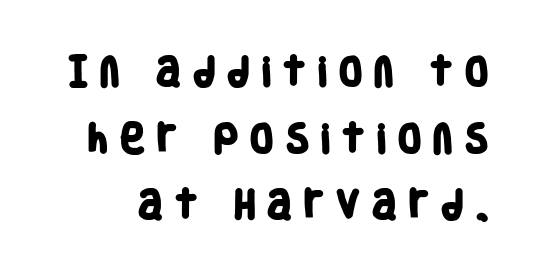
The image shows 32 px heavy, condensed sans-serif type; set loose line spacing (2.08x), unusually wide letter spacing (+0.32 em), not underlined; low stroke contrast and a large x-height.
